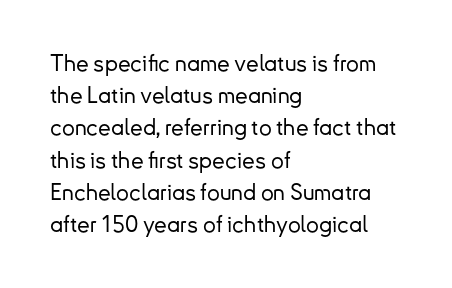
{"italic": "no", "underline": "no", "align": "left", "line_spacing": "normal", "line_spacing_ratio": 1.4, "letter_spacing": "normal", "letter_spacing_em": 0.0, "glyph_px": 23}
